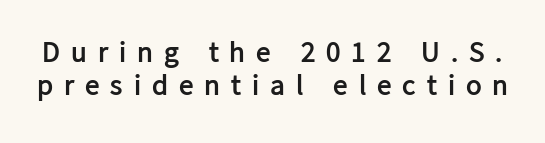
Students, this is bold: see how much ink each stroke carries. Type without underlining. Cramped leading. These lines are rendered in a variable-pitch font. Nope, no serifs anywhere on these letters. Unlike italic type, these characters show no tilt at all.
